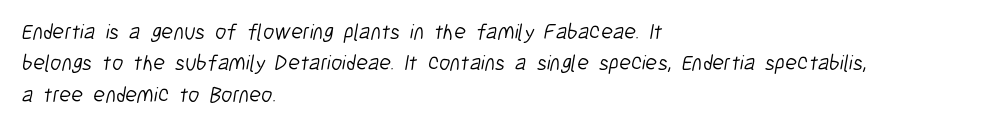
The image shows 22 px text type; set left-aligned, normal line spacing (1.43x), normal letter spacing, not underlined.
